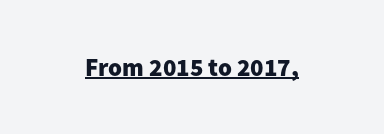
Q: Is the text bold? A: Yes.
Q: Is the text italic (slanted)? A: No, it is upright.
Q: Is the text underlined? A: Yes.
Q: Is the spacing between letters normal or unusually wide? A: Normal.
